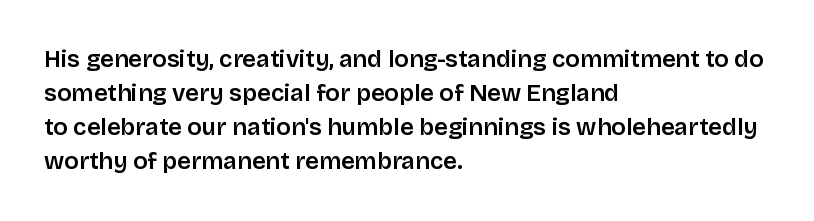
The image shows 24 px text type, upright; set left-aligned, normal line spacing (1.42x), normal letter spacing, not underlined.
